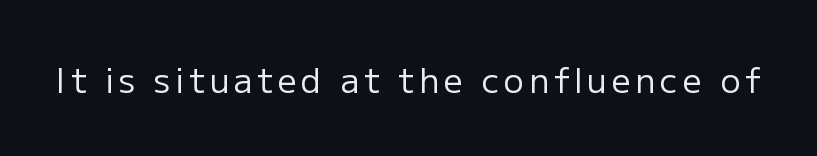
{"serif": "no", "italic": "no", "bold": "no", "weight": "regular", "width": "normal", "stroke_contrast": "low", "x_height": "medium", "monospaced": "no", "underline": "no", "glyph_px": 34}
